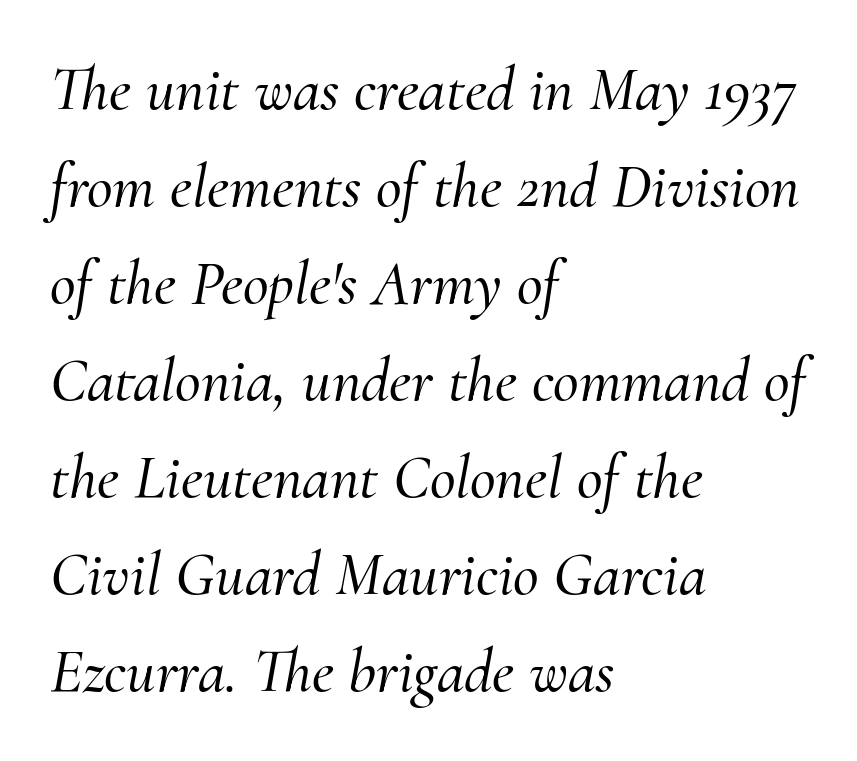
{"serif": "yes", "italic": "yes", "lean": "right", "slant_degrees": 10, "width": "normal", "stroke_contrast": "medium", "x_height": "small", "monospaced": "no", "underline": "no", "align": "left", "line_spacing": "normal", "line_spacing_ratio": 1.54, "letter_spacing": "normal", "letter_spacing_em": 0.0, "glyph_px": 63}
